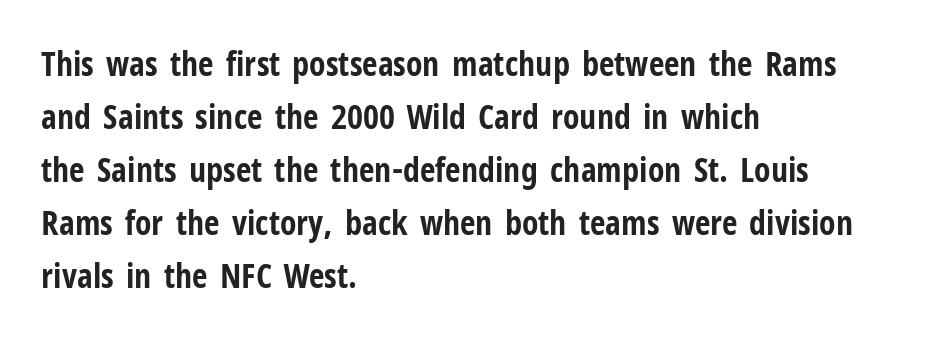
{"serif": "no", "italic": "no", "bold": "yes", "weight": "bold", "width": "condensed", "stroke_contrast": "low", "x_height": "medium", "monospaced": "no", "underline": "no", "align": "left", "line_spacing": "normal", "line_spacing_ratio": 1.56, "letter_spacing": "normal", "letter_spacing_em": 0.0, "glyph_px": 34}
